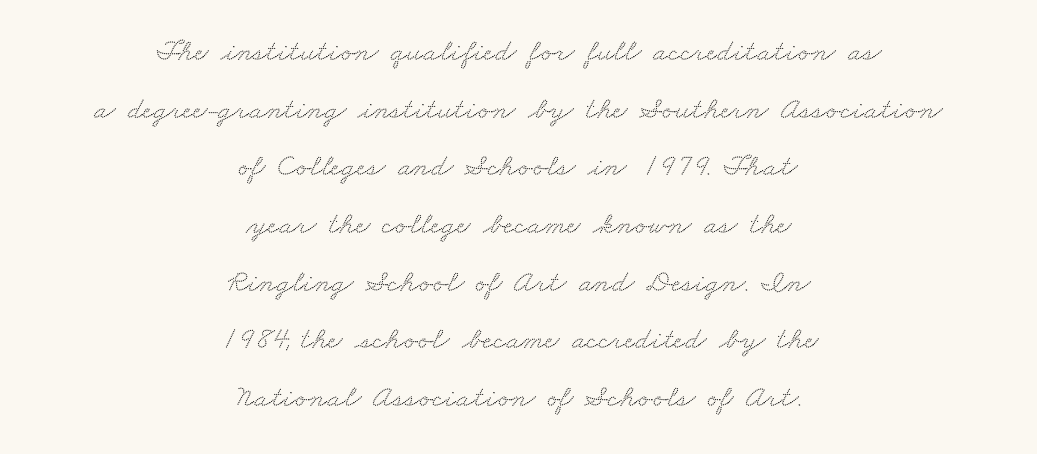
Q: Is the typeface a serif or a sans-serif typeface? A: Serif.
Q: Is the text underlined? A: No.
Q: How is the paragraph aligned? A: Centered.
Q: Is the spacing between letters normal or unusually wide? A: Normal.
Q: Width (condensed, normal, or wide)? A: Wide.
Q: Stroke contrast? A: Medium.
Q: x-height? A: Small.
Q: Monospaced? A: No.
